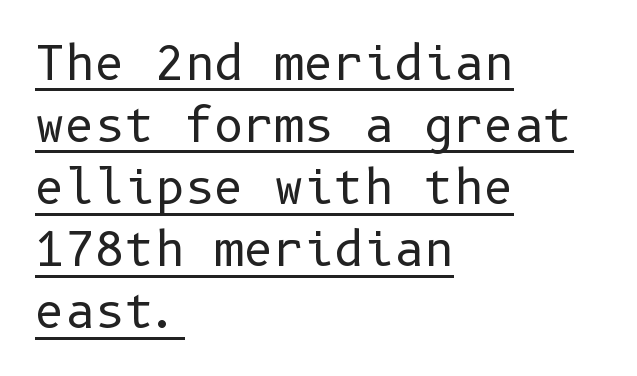
The image shows 46 px regular-weight sans-serif type, upright; set left-aligned, normal line spacing (1.35x), normal letter spacing, underlined; low stroke contrast and a medium x-height.
